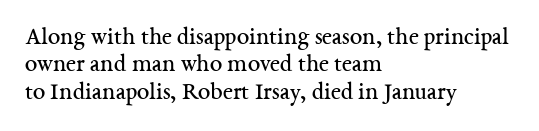
This rendering uses left alignment, leaving the right contour irregular. The letters stand straight up with perfectly vertical stems. Nothing heavy about these letters — not bold at all. Regarding leading, the lines here are crowded together. Default kerning and tracking; the words read as compact shapes.
